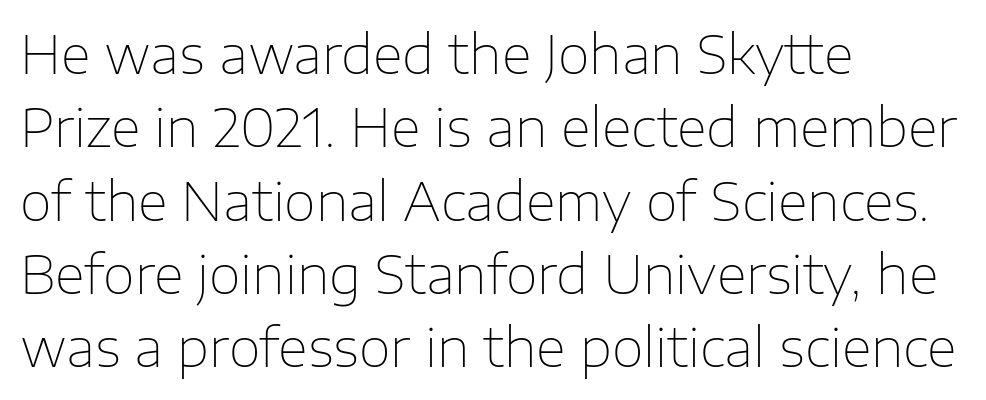
{"serif": "no", "italic": "no", "bold": "no", "weight": "thin", "width": "normal", "stroke_contrast": "low", "x_height": "medium", "monospaced": "no", "underline": "no", "align": "left", "line_spacing": "normal", "line_spacing_ratio": 1.41, "letter_spacing": "normal", "letter_spacing_em": 0.0, "glyph_px": 52}
